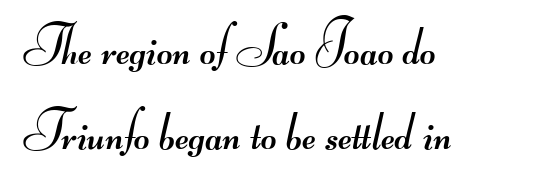
Q: Is the text bold? A: No.
Q: Is the typeface a serif or a sans-serif typeface? A: Sans-serif.
Q: Is the text underlined? A: No.
Q: How is the paragraph aligned? A: Left-aligned.
Q: Is the spacing between letters normal or unusually wide? A: Normal.
Q: Is the spacing between lines tight, normal or loose? A: Normal.
Q: Width (condensed, normal, or wide)? A: Wide.
Q: Stroke contrast? A: Medium.
Q: Monospaced? A: No.
